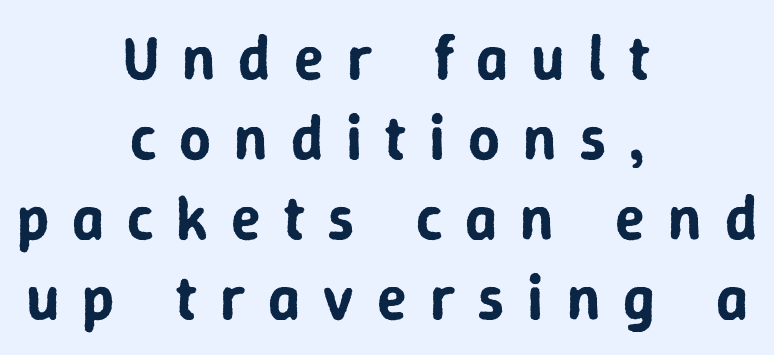
Q: Is the text italic (slanted)? A: No, it is upright.
Q: Is the typeface a serif or a sans-serif typeface? A: Sans-serif.
Q: Is the text underlined? A: No.
Q: How is the paragraph aligned? A: Centered.
Q: Is the spacing between letters normal or unusually wide? A: Unusually wide.
Q: Is the spacing between lines tight, normal or loose? A: Normal.
Q: Width (condensed, normal, or wide)? A: Normal.
Q: Stroke contrast? A: Low.
Q: x-height? A: Medium.
Q: Monospaced? A: No.
